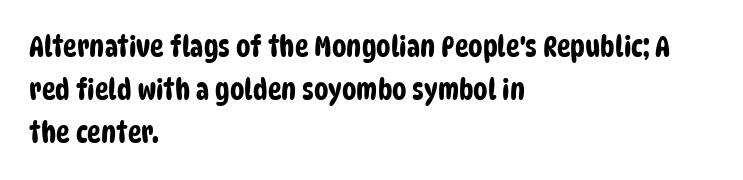
Q: Is the typeface a serif or a sans-serif typeface? A: Sans-serif.
Q: Is the text underlined? A: No.
Q: How is the paragraph aligned? A: Left-aligned.
Q: Is the spacing between letters normal or unusually wide? A: Normal.
Q: Is the spacing between lines tight, normal or loose? A: Normal.
Q: Width (condensed, normal, or wide)? A: Condensed.
Q: Stroke contrast? A: Low.
Q: x-height? A: Large.
Q: Monospaced? A: No.
